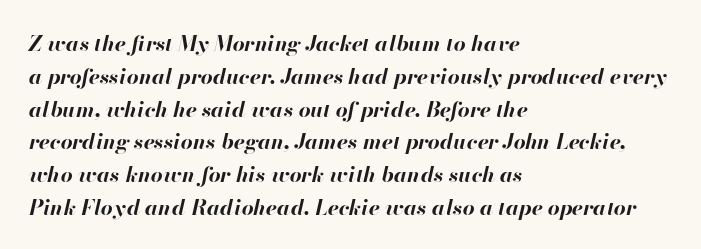
{"italic": "yes", "lean": "right", "slant_degrees": 13, "bold": "yes", "underline": "no", "align": "left", "line_spacing": "normal", "line_spacing_ratio": 1.56, "letter_spacing": "normal", "letter_spacing_em": 0.0, "glyph_px": 21}
